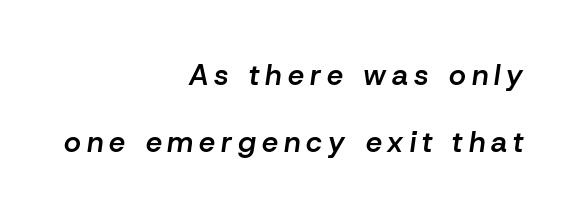
The image shows 29 px semibold type, italic (leaning right); set right-aligned, loose line spacing (2.32x), unusually wide letter spacing (+0.2 em), not underlined; low stroke contrast and a medium x-height.
